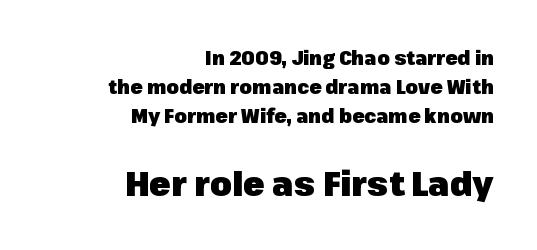
Q: Is the text bold? A: Yes.
Q: Is the text italic (slanted)? A: No, it is upright.
Q: Is the typeface a serif or a sans-serif typeface? A: Sans-serif.
Q: Is the text underlined? A: No.
Q: How is the paragraph aligned? A: Right-aligned.
Q: Is the spacing between letters normal or unusually wide? A: Normal.
Q: Is the spacing between lines tight, normal or loose? A: Normal.
Q: Which block of text is set in a larger size, the first (top) or the second (bottom)? A: The second (bottom) one.
Q: Width (condensed, normal, or wide)? A: Normal.
Q: Stroke contrast? A: Low.
Q: x-height? A: Medium.
Q: Monospaced? A: No.
